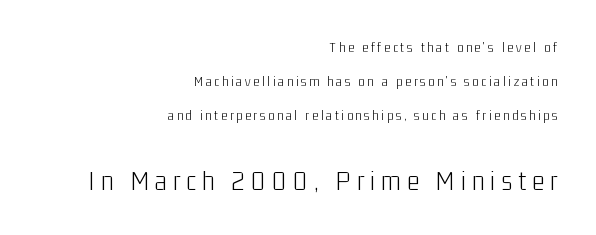
Q: Is the text bold? A: No.
Q: Is the text italic (slanted)? A: No, it is upright.
Q: Is the typeface a serif or a sans-serif typeface? A: Sans-serif.
Q: Is the text underlined? A: No.
Q: How is the paragraph aligned? A: Right-aligned.
Q: Is the spacing between letters normal or unusually wide? A: Unusually wide.
Q: Is the spacing between lines tight, normal or loose? A: Loose.
Q: Which block of text is set in a larger size, the first (top) or the second (bottom)? A: The second (bottom) one.
Q: Width (condensed, normal, or wide)? A: Condensed.
Q: Stroke contrast? A: Low.
Q: x-height? A: Medium.
Q: Monospaced? A: No.
